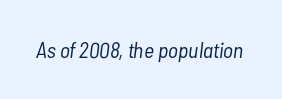
{"italic": "yes", "lean": "right", "slant_degrees": 7, "bold": "no", "underline": "no", "letter_spacing": "normal", "letter_spacing_em": 0.0, "glyph_px": 22}
